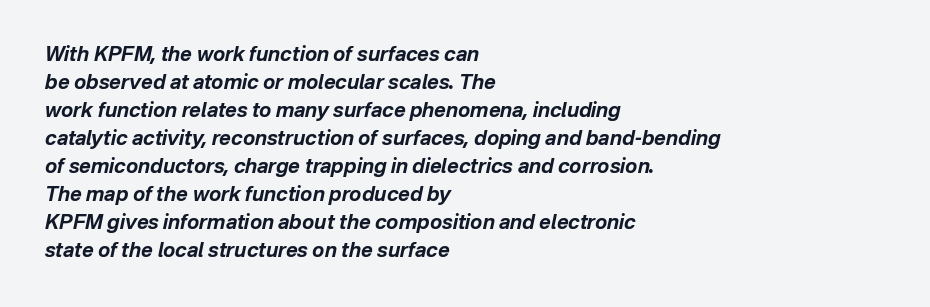
Q: Is the text bold? A: Yes.
Q: Is the text italic (slanted)? A: Yes, it leans right by about 12 degrees.
Q: Is the text underlined? A: No.
Q: How is the paragraph aligned? A: Left-aligned.
Q: Is the spacing between letters normal or unusually wide? A: Normal.
Q: Is the spacing between lines tight, normal or loose? A: Normal.
